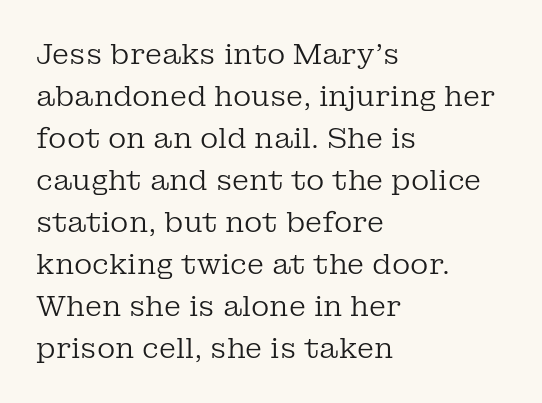
The image shows 28 px regular-weight serif type, upright; set left-aligned, normal line spacing (1.5x), normal letter spacing, not underlined; low stroke contrast and a medium x-height.
